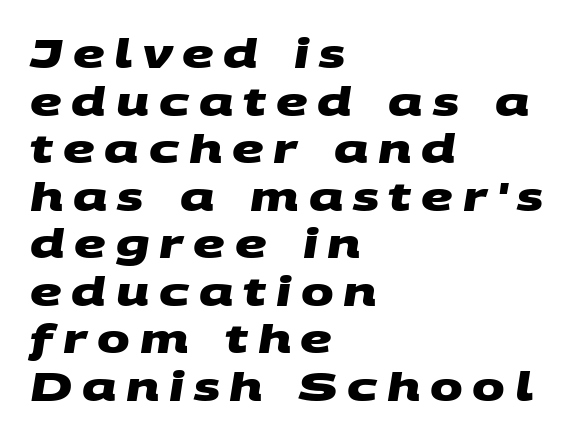
Line beginnings align vertically; line endings do not. Tracking here is generous; glyphs stand well apart from one another. Check where the strokes stop: nothing finishes them off — pure sans. A clean baseline with only descenders dipping below it. The letters advance in unequal steps, a hallmark of proportional type. Pretty heavy lettering here — definitely bold.
